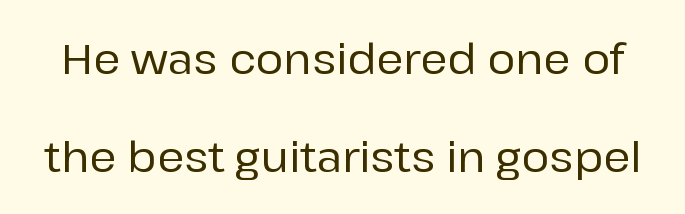
Q: Is the text italic (slanted)? A: No, it is upright.
Q: Is the typeface a serif or a sans-serif typeface? A: Sans-serif.
Q: Is the text underlined? A: No.
Q: Is the spacing between letters normal or unusually wide? A: Normal.
Q: Is the spacing between lines tight, normal or loose? A: Loose.
Q: Width (condensed, normal, or wide)? A: Normal.
Q: Stroke contrast? A: Low.
Q: x-height? A: Medium.
Q: Monospaced? A: No.
